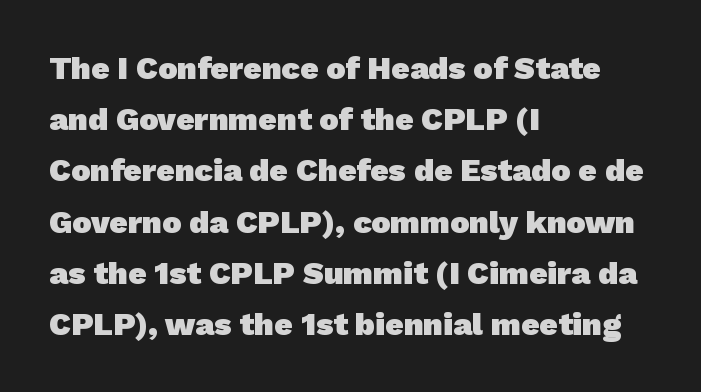
{"serif": "no", "bold": "yes", "weight": "heavy", "width": "normal", "stroke_contrast": "low", "x_height": "medium", "monospaced": "no", "underline": "no", "align": "left", "line_spacing": "normal", "line_spacing_ratio": 1.6, "letter_spacing": "normal", "letter_spacing_em": 0.0, "glyph_px": 32}
